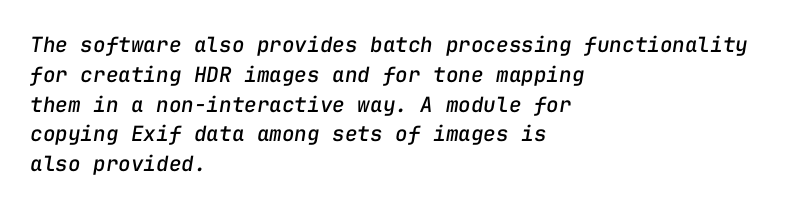
The image shows 21 px text type, italic (leaning right); set left-aligned, normal line spacing (1.42x), normal letter spacing, not underlined.
